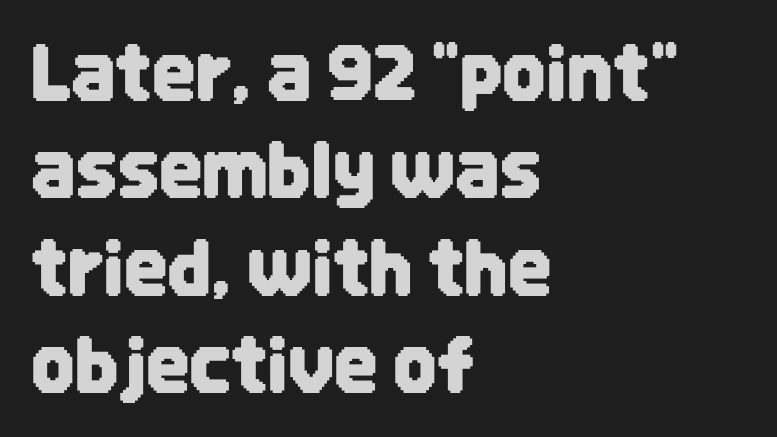
{"serif": "no", "italic": "no", "width": "condensed", "stroke_contrast": "low", "x_height": "large", "monospaced": "no", "underline": "no", "align": "left", "line_spacing": "normal", "line_spacing_ratio": 1.28, "letter_spacing": "normal", "letter_spacing_em": 0.0, "glyph_px": 76}
